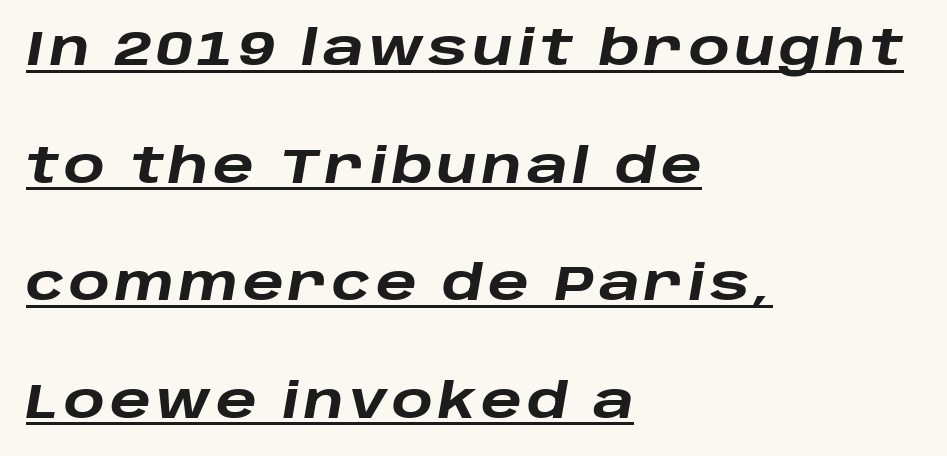
The image shows 48 px heavy, wide type, italic (leaning right); set left-aligned, loose line spacing (2.45x), underlined; low stroke contrast and a large x-height.
